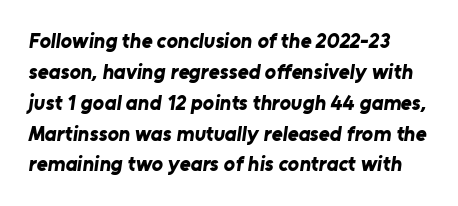
{"bold": "yes", "underline": "no", "align": "left", "line_spacing": "normal", "line_spacing_ratio": 1.47, "letter_spacing": "normal", "letter_spacing_em": 0.0, "glyph_px": 21}
